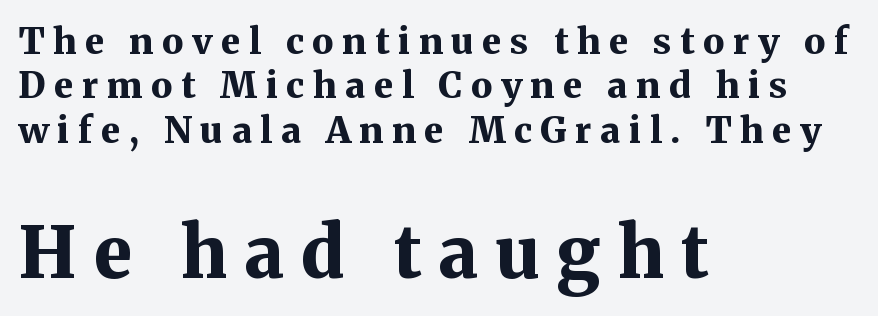
Inter-character spacing is expanded well beyond the font's built-in metrics. Is there any slant? The stems are plumb. Check the space under the baseline: it is left empty. Here the second block reads like a headline and the first like body copy.
